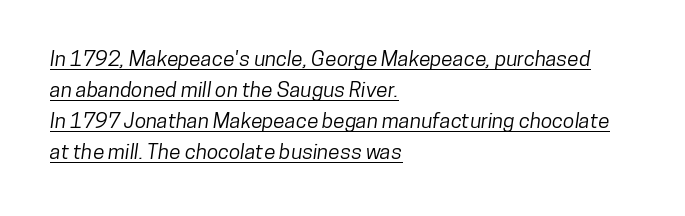
The image shows 21 px text type; set left-aligned, normal line spacing (1.48x), normal letter spacing, underlined.
